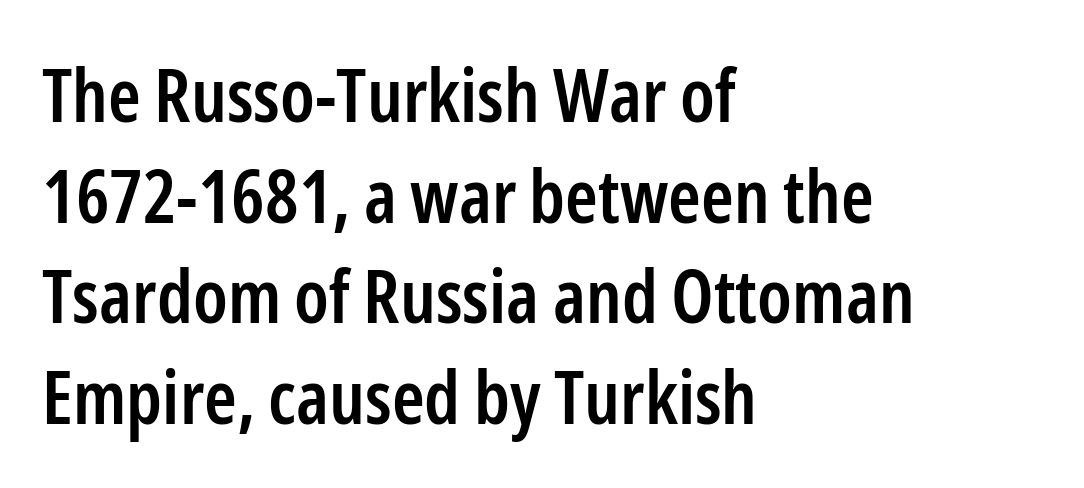
Each letter keeps its own natural width here, so spacing adapts to shape. Beneath every word, the page is bare. Vertically, the passage feels balanced, rows spaced as you'd expect. This rendering uses left alignment, leaving the right contour irregular. Look at the bottom of the vertical strokes: they stop flat, with no serifs. Look at the tracking — it's just the regular setting, nothing added.
